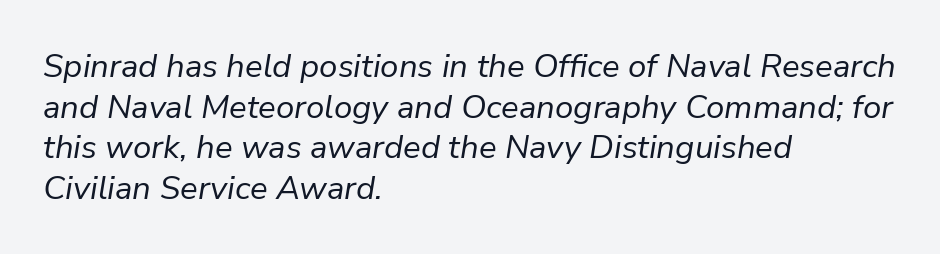
The image shows 33 px regular-weight type, italic (leaning right); set left-aligned, line spacing 1.23x, normal letter spacing, not underlined; low stroke contrast and a medium x-height.
